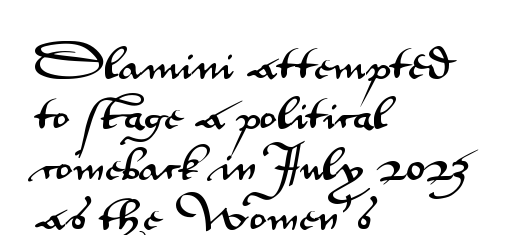
The image shows 36 px wide sans-serif type; set left-aligned, normal line spacing (1.4x), normal letter spacing, not underlined; medium stroke contrast and a small x-height.
